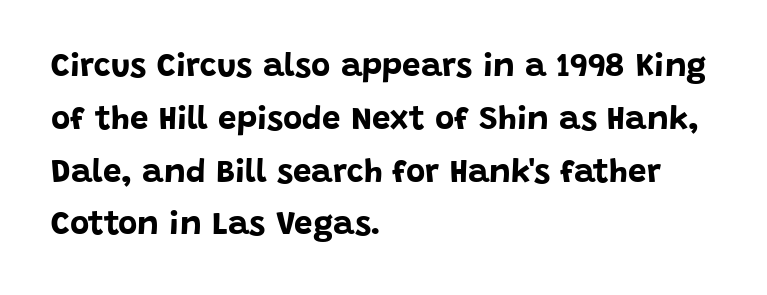
The line-height multiplier appears to be the usual default. Casual observation: everything's shoved over to the left. The glyphs are unaccompanied by any horizontal stroke below them. A typesetter would call this zero additional tracking. Serif or sans? Sans — the stroke terminals are bare.
